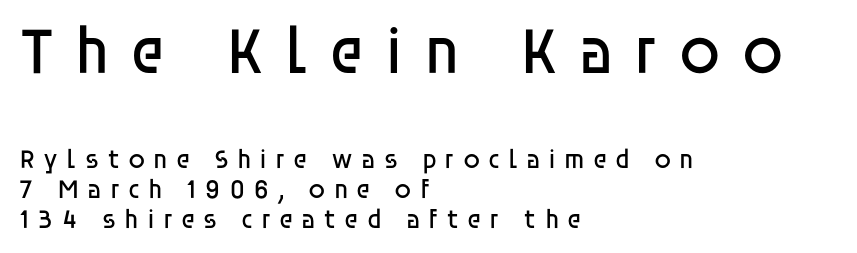
The image shows 67 px regular-weight sans-serif type, upright; set left-aligned, tight line spacing (1.1x), unusually wide letter spacing (+0.29 em), not underlined; the first (top) block is 2.48x larger; low stroke contrast and a large x-height.
